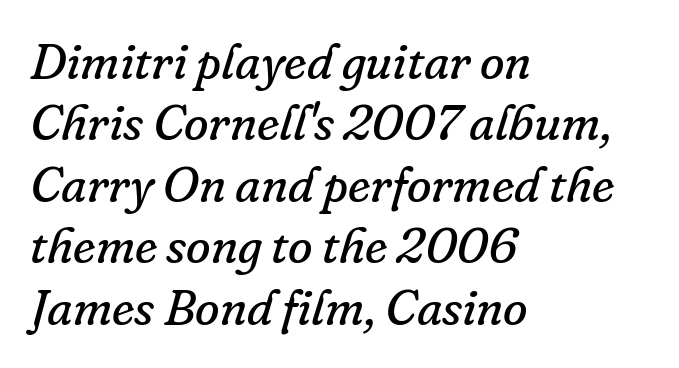
Q: Is the text bold? A: No.
Q: Is the text italic (slanted)? A: Yes, it leans right by about 16 degrees.
Q: Is the typeface a serif or a sans-serif typeface? A: Serif.
Q: Is the text underlined? A: No.
Q: How is the paragraph aligned? A: Left-aligned.
Q: Is the spacing between letters normal or unusually wide? A: Normal.
Q: Width (condensed, normal, or wide)? A: Normal.
Q: Stroke contrast? A: Low.
Q: x-height? A: Small.
Q: Monospaced? A: No.
